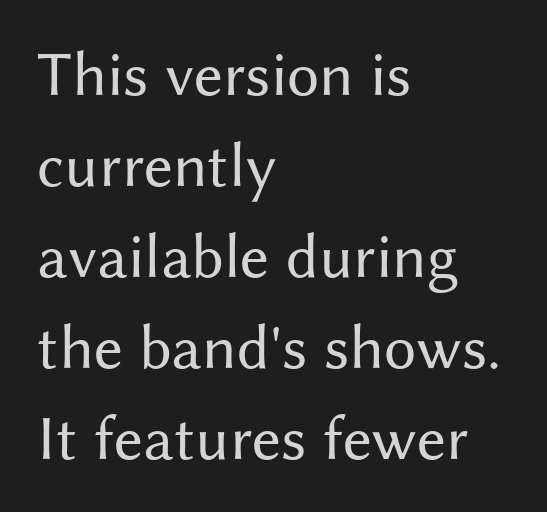
{"serif": "no", "italic": "no", "bold": "no", "weight": "regular", "width": "normal", "stroke_contrast": "medium", "x_height": "medium", "monospaced": "no", "underline": "no", "align": "left", "line_spacing": "normal", "line_spacing_ratio": 1.42, "letter_spacing": "normal", "letter_spacing_em": 0.0, "glyph_px": 64}
